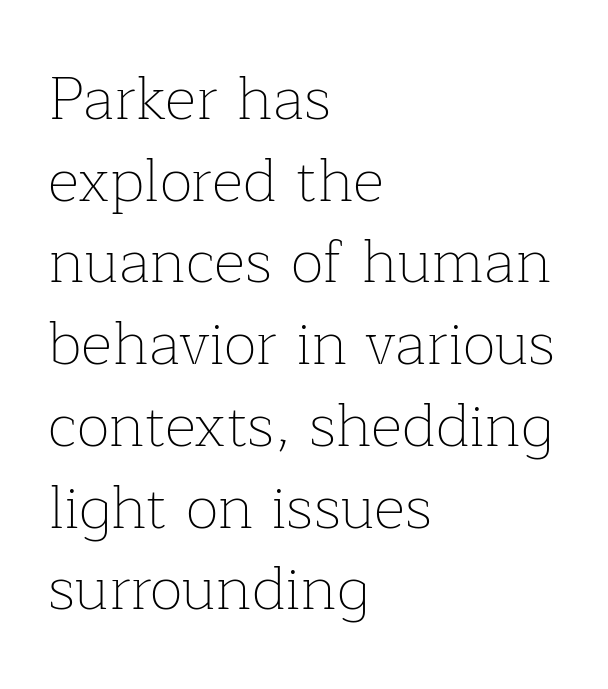
Q: Is the text bold? A: No.
Q: Is the text italic (slanted)? A: No, it is upright.
Q: Is the typeface a serif or a sans-serif typeface? A: Serif.
Q: Is the text underlined? A: No.
Q: How is the paragraph aligned? A: Left-aligned.
Q: Is the spacing between letters normal or unusually wide? A: Normal.
Q: Is the spacing between lines tight, normal or loose? A: Normal.
Q: Width (condensed, normal, or wide)? A: Normal.
Q: Stroke contrast? A: Low.
Q: x-height? A: Medium.
Q: Monospaced? A: No.
